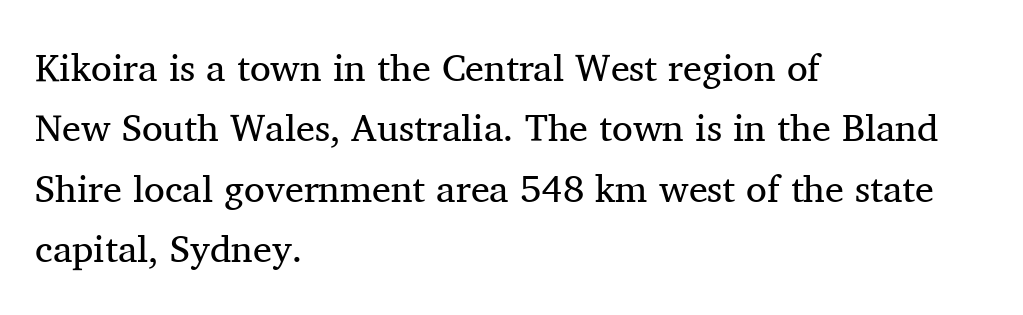
Q: Is the text bold? A: No.
Q: Is the text italic (slanted)? A: No, it is upright.
Q: Is the typeface a serif or a sans-serif typeface? A: Serif.
Q: Is the text underlined? A: No.
Q: How is the paragraph aligned? A: Left-aligned.
Q: Is the spacing between letters normal or unusually wide? A: Normal.
Q: Is the spacing between lines tight, normal or loose? A: Normal.
Q: Width (condensed, normal, or wide)? A: Normal.
Q: Stroke contrast? A: Medium.
Q: x-height? A: Medium.
Q: Monospaced? A: No.
